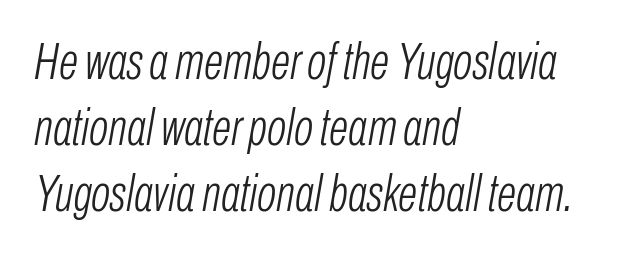
{"italic": "yes", "lean": "right", "slant_degrees": 10, "bold": "no", "weight": "light", "width": "condensed", "stroke_contrast": "low", "x_height": "medium", "monospaced": "no", "underline": "no", "align": "left", "line_spacing": "normal", "line_spacing_ratio": 1.29, "letter_spacing": "normal", "letter_spacing_em": 0.0, "glyph_px": 51}
